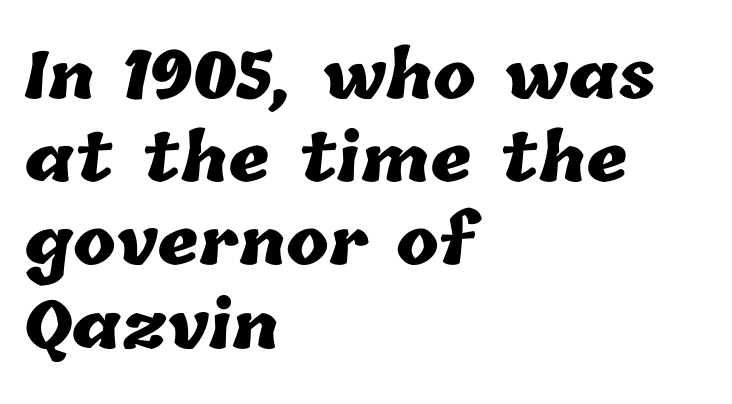
The image shows 64 px heavy type; set left-aligned, normal line spacing (1.3x), normal letter spacing, not underlined; low stroke contrast and a medium x-height.
